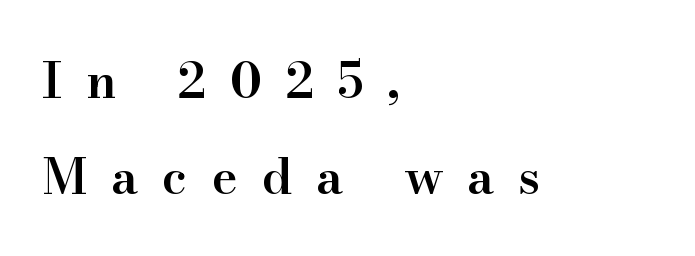
Q: Is the text bold? A: Semi-bold.
Q: Is the text italic (slanted)? A: No, it is upright.
Q: Is the typeface a serif or a sans-serif typeface? A: Serif.
Q: Is the text underlined? A: No.
Q: How is the paragraph aligned? A: Left-aligned.
Q: Is the spacing between letters normal or unusually wide? A: Unusually wide.
Q: Is the spacing between lines tight, normal or loose? A: Loose.
Q: Width (condensed, normal, or wide)? A: Normal.
Q: Stroke contrast? A: High.
Q: x-height? A: Small.
Q: Monospaced? A: No.
